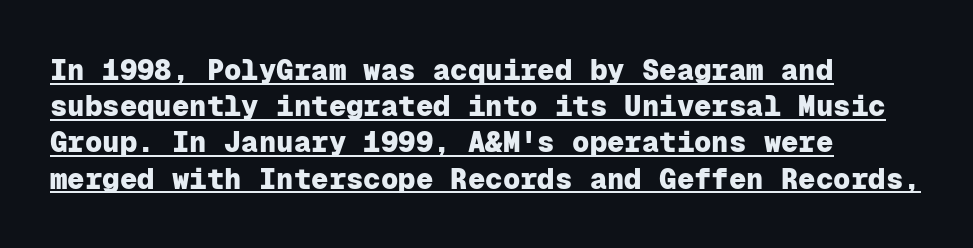
The image shows 29 px heavy sans-serif type, upright, monospaced; set left-aligned, normal line spacing (1.25x), normal letter spacing, underlined; low stroke contrast and a medium x-height.
